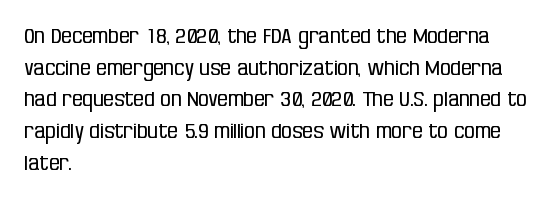
Q: Is the text bold? A: No.
Q: Is the text italic (slanted)? A: No, it is upright.
Q: Is the text underlined? A: No.
Q: How is the paragraph aligned? A: Left-aligned.
Q: Is the spacing between letters normal or unusually wide? A: Normal.
Q: Is the spacing between lines tight, normal or loose? A: Normal.
